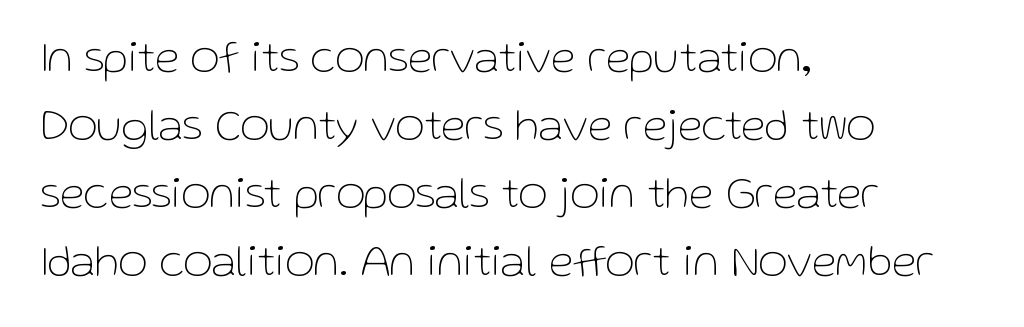
The image shows 45 px thin sans-serif type, upright; set left-aligned, normal line spacing (1.51x), normal letter spacing, not underlined; low stroke contrast and a medium x-height.
